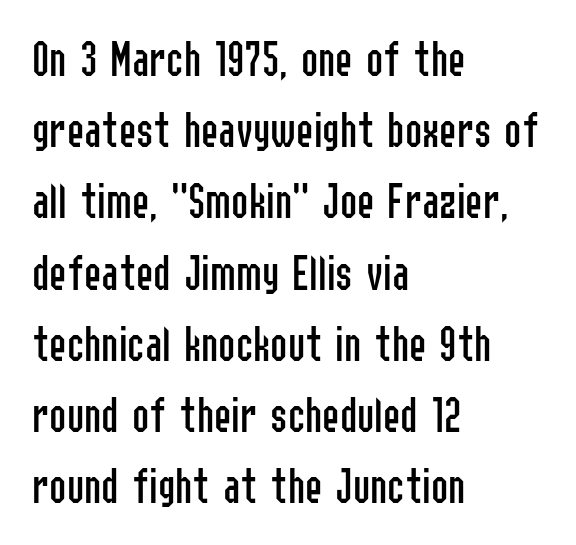
{"serif": "no", "italic": "no", "bold": "no", "weight": "regular", "width": "condensed", "stroke_contrast": "low", "x_height": "medium", "monospaced": "no", "underline": "no", "align": "left", "line_spacing": "normal", "line_spacing_ratio": 1.37, "letter_spacing": "normal", "letter_spacing_em": 0.0, "glyph_px": 52}
